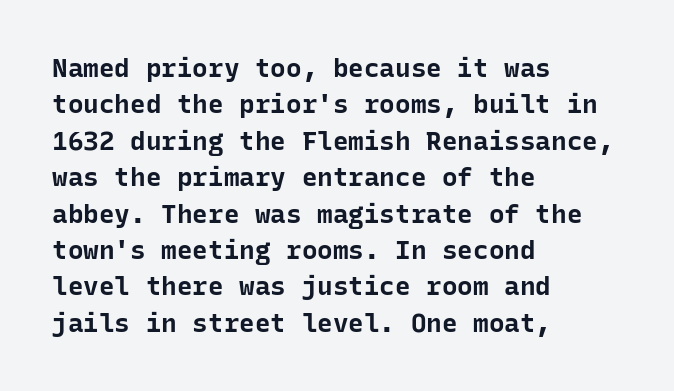
Q: Is the text bold? A: Yes.
Q: Is the text italic (slanted)? A: No, it is upright.
Q: Is the text underlined? A: No.
Q: How is the paragraph aligned? A: Left-aligned.
Q: Is the spacing between letters normal or unusually wide? A: Normal.
Q: Is the spacing between lines tight, normal or loose? A: Normal.
